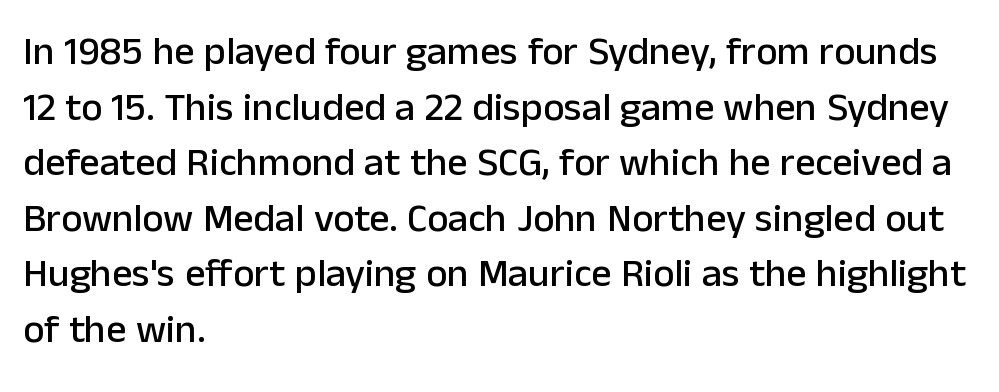
The image shows 40 px sans-serif type, upright; set left-aligned, normal line spacing (1.39x), normal letter spacing, not underlined; low stroke contrast and a medium x-height.
